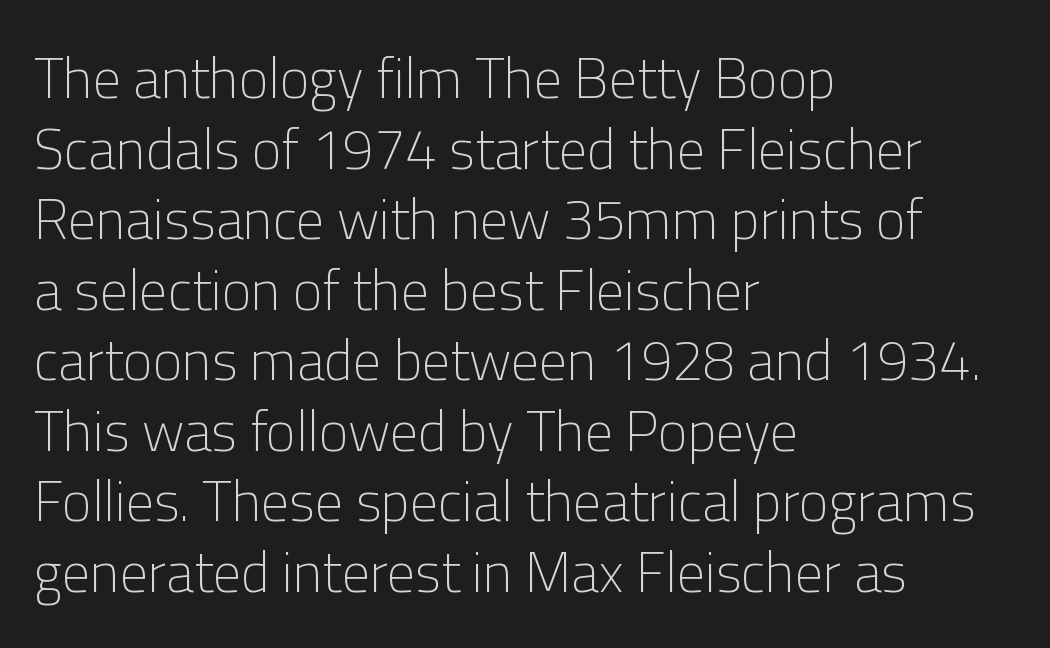
Q: Is the text bold? A: No.
Q: Is the text italic (slanted)? A: No, it is upright.
Q: Is the typeface a serif or a sans-serif typeface? A: Sans-serif.
Q: Is the text underlined? A: No.
Q: How is the paragraph aligned? A: Left-aligned.
Q: Is the spacing between letters normal or unusually wide? A: Normal.
Q: Is the spacing between lines tight, normal or loose? A: Normal.
Q: Width (condensed, normal, or wide)? A: Normal.
Q: Stroke contrast? A: Low.
Q: x-height? A: Medium.
Q: Monospaced? A: No.
